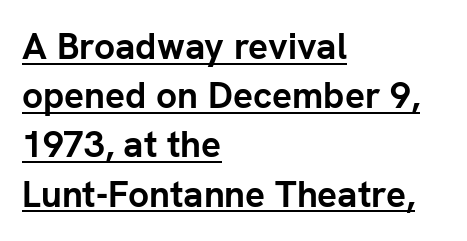
A baseline rule has been typeset under these characters. Each glyph is drawn with heavy, bold strokes. The designer left line spacing at the default. The passage shown has conventional tracking throughout. Do the characters align in a grid? No, the font is proportional.
